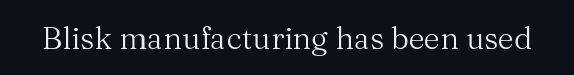
The image shows 31 px regular-weight serif type, upright; set normal letter spacing, not underlined; medium stroke contrast and a medium x-height.
